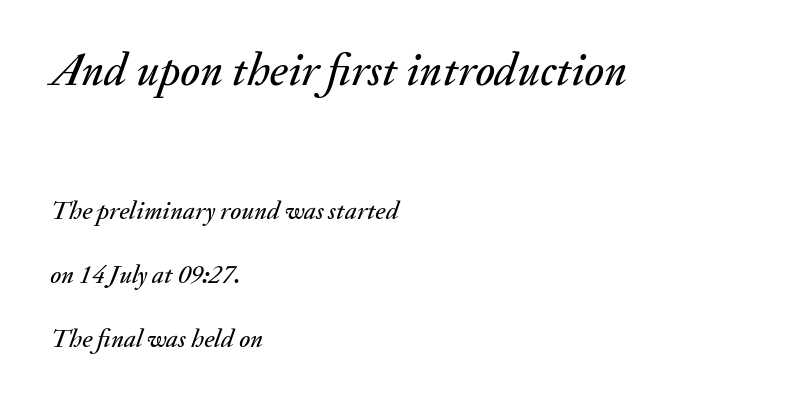
{"italic": "yes", "lean": "right", "slant_degrees": 20, "width": "normal", "stroke_contrast": "medium", "x_height": "small", "monospaced": "no", "underline": "no", "align": "left", "line_spacing": "loose", "line_spacing_ratio": 2.45, "letter_spacing": "normal", "letter_spacing_em": 0.0, "larger_block": "first", "size_ratio": 1.77, "glyph_px": 46}
